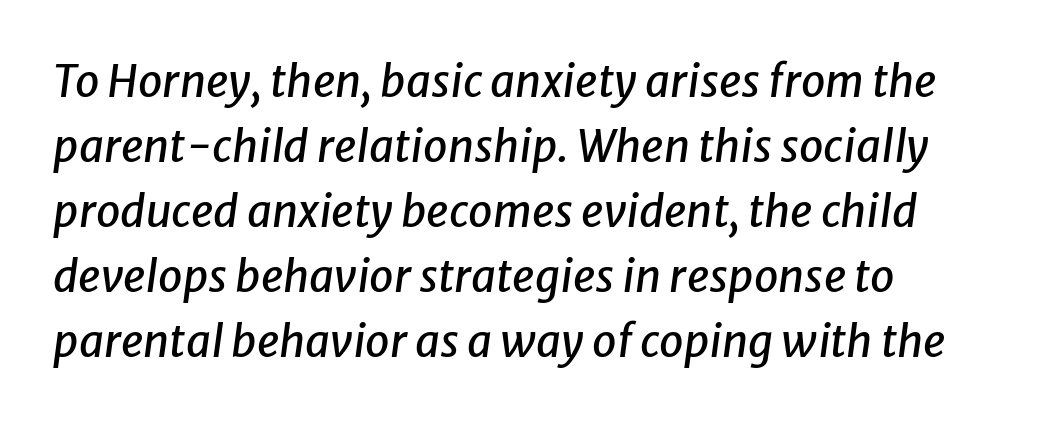
Slant detected: the letters are inclined. The gap between lines stays unmarked. The face used here is proportionally spaced, like ordinary book or web type. Notice how the passage keeps a crisp vertical edge on the left only. The rendering keeps characters at their native spacing. Reading down the column, the eye jumps a familiar distance to each next line.
